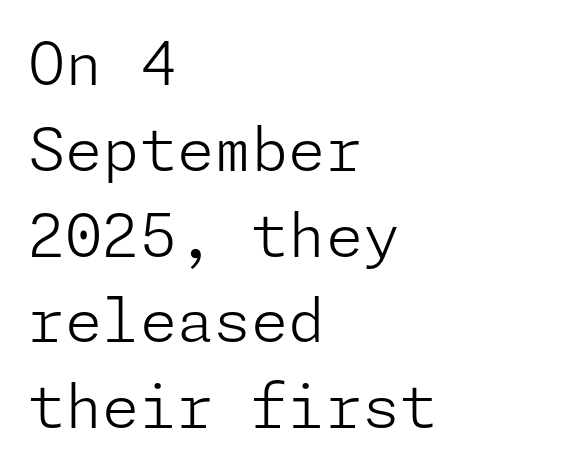
Q: Is the text bold? A: No.
Q: Is the text italic (slanted)? A: No, it is upright.
Q: Is the typeface a serif or a sans-serif typeface? A: Sans-serif.
Q: Is the text underlined? A: No.
Q: How is the paragraph aligned? A: Left-aligned.
Q: Is the spacing between letters normal or unusually wide? A: Normal.
Q: Is the spacing between lines tight, normal or loose? A: Normal.
Q: Width (condensed, normal, or wide)? A: Normal.
Q: Stroke contrast? A: Low.
Q: x-height? A: Medium.
